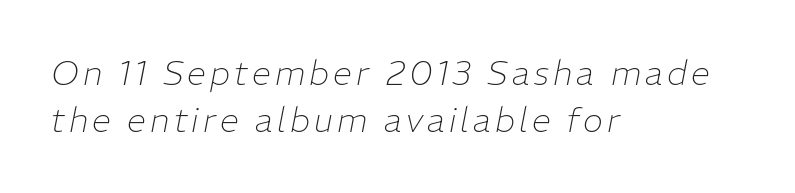
The image shows 34 px thin type, italic (leaning right); set left-aligned, normal line spacing (1.38x), not underlined; low stroke contrast and a medium x-height.
